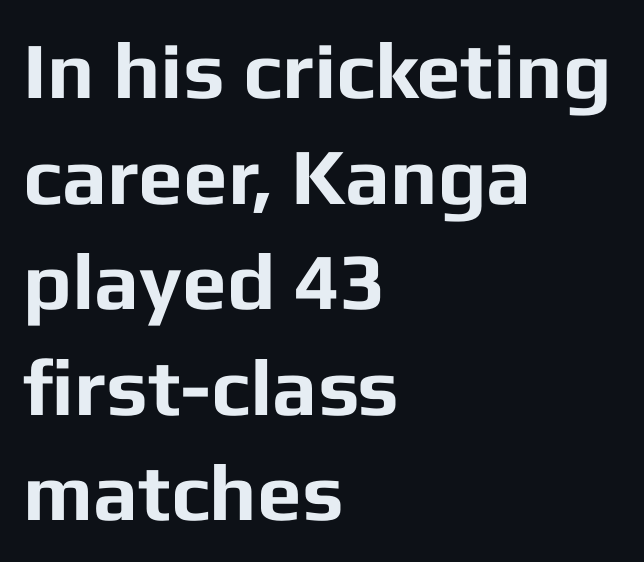
{"serif": "no", "italic": "no", "bold": "yes", "weight": "bold", "width": "normal", "stroke_contrast": "low", "x_height": "medium", "monospaced": "no", "underline": "no", "align": "left", "line_spacing": "normal", "line_spacing_ratio": 1.32, "letter_spacing": "normal", "letter_spacing_em": 0.0, "glyph_px": 80}
